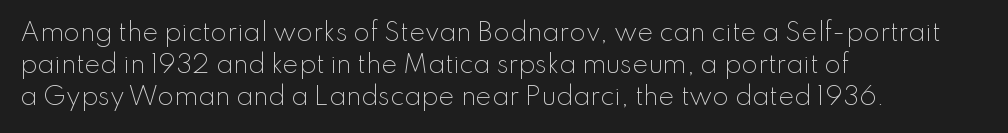
The image shows 24 px text type, upright; set left-aligned, normal line spacing (1.34x), normal letter spacing, not underlined.
